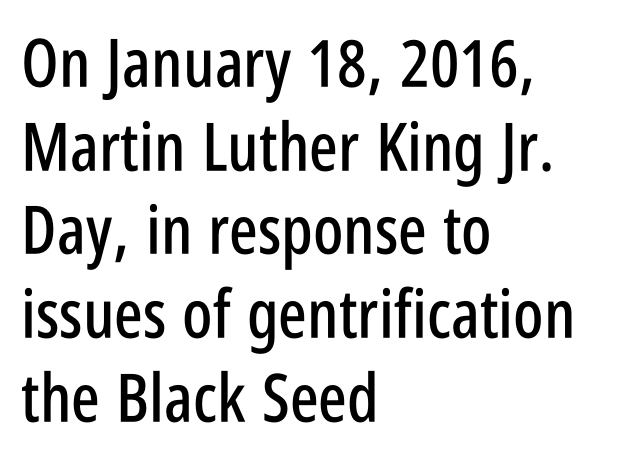
Q: Is the text italic (slanted)? A: No, it is upright.
Q: Is the typeface a serif or a sans-serif typeface? A: Sans-serif.
Q: Is the text underlined? A: No.
Q: How is the paragraph aligned? A: Left-aligned.
Q: Is the spacing between letters normal or unusually wide? A: Normal.
Q: Is the spacing between lines tight, normal or loose? A: Normal.
Q: Width (condensed, normal, or wide)? A: Condensed.
Q: Stroke contrast? A: Low.
Q: x-height? A: Large.
Q: Monospaced? A: No.
